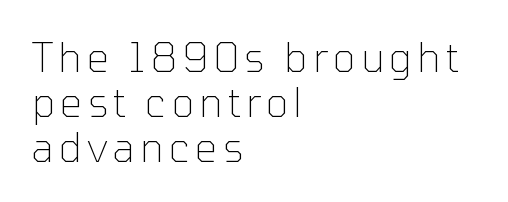
Note the varied advance widths — an 'i' is clearly narrower than an 'm'. How would I describe the line gaps? Narrow and economical. Does the lettering tilt? It doesn't — this is upright. Check where the strokes stop: nothing finishes them off — pure sans.
